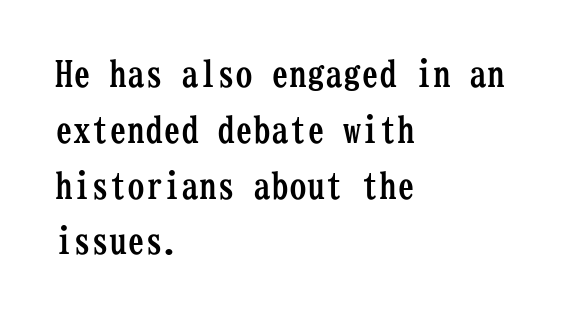
Q: Is the text bold? A: Yes.
Q: Is the text italic (slanted)? A: No, it is upright.
Q: Is the typeface a serif or a sans-serif typeface? A: Serif.
Q: Is the text underlined? A: No.
Q: How is the paragraph aligned? A: Left-aligned.
Q: Is the spacing between letters normal or unusually wide? A: Normal.
Q: Is the spacing between lines tight, normal or loose? A: Normal.
Q: Width (condensed, normal, or wide)? A: Condensed.
Q: Stroke contrast? A: Low.
Q: x-height? A: Medium.
Q: Monospaced? A: Yes.
